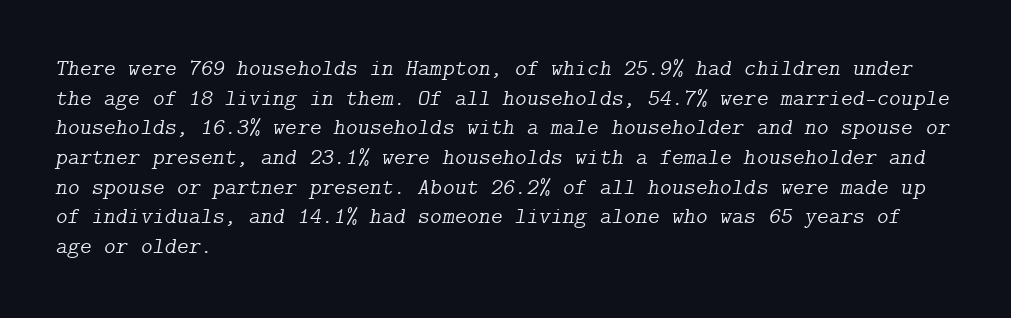
Here the glyphs are tracked normally, forming tight word shapes. Interline gaps are of average width in this sample. Underlining? Definitely not there. Nothing heavy about these letters — not bold at all. A student would call this left alignment; a typographer would say flush left, rag right.
